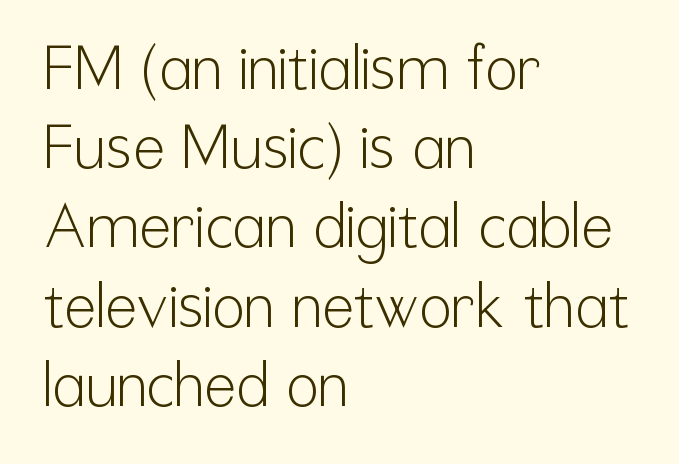
The lines in this sample share a left origin and differ only in where they stop. Glyph-to-glyph distance matches everyday printed text. The specimen omits any rule beneath the text block's lines. The weight tops out at a normal text grade. Note: no serifs on the glyphs.
